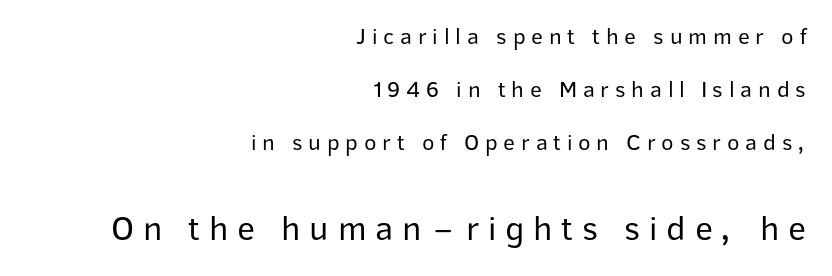
The image shows 35 px regular-weight sans-serif type, upright; set right-aligned, loose line spacing (2.31x), unusually wide letter spacing (+0.25 em), not underlined; the second (bottom) block is 1.52x larger; low stroke contrast and a medium x-height.
